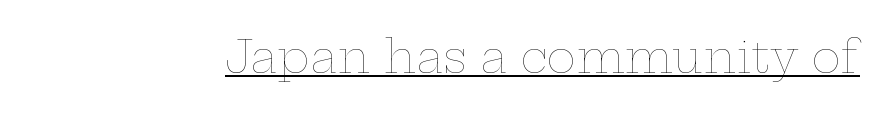
Q: Is the text bold? A: No.
Q: Is the text italic (slanted)? A: No, it is upright.
Q: Is the text underlined? A: Yes.
Q: Is the spacing between letters normal or unusually wide? A: Normal.
Q: Width (condensed, normal, or wide)? A: Wide.
Q: Stroke contrast? A: Low.
Q: x-height? A: Medium.
Q: Monospaced? A: No.
